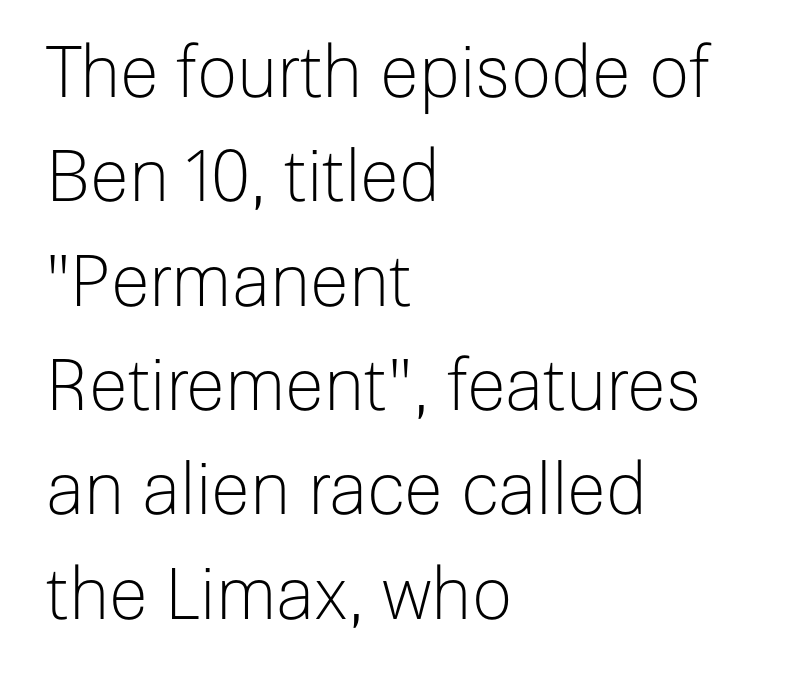
Type without underlining. All the whitespace from short lines collects on the right. This sample keeps an unexceptional amount of space between lines. This rendering employs a face without finishing strokes, i.e., a sans-serif. Is the stroke heavy? The answer is a plain regular-or-lighter. Think of a printed novel: that variable character pitch is what you see here.
